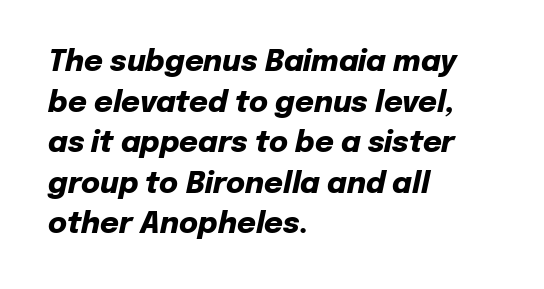
{"italic": "yes", "lean": "right", "slant_degrees": 12, "bold": "yes", "weight": "heavy", "width": "normal", "stroke_contrast": "low", "x_height": "medium", "monospaced": "no", "underline": "no", "align": "left", "line_spacing": "normal", "line_spacing_ratio": 1.4, "letter_spacing": "normal", "letter_spacing_em": 0.0, "glyph_px": 29}
